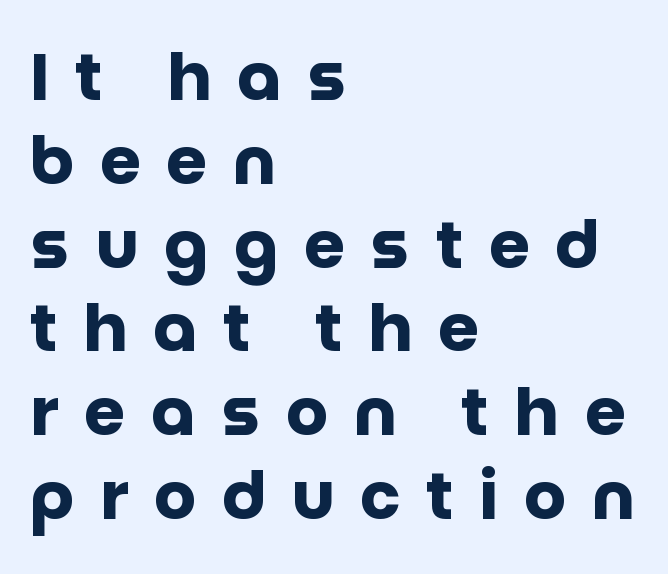
The image shows 66 px heavy sans-serif type, upright; set left-aligned, normal line spacing (1.27x), unusually wide letter spacing (+0.39 em), not underlined; low stroke contrast and a large x-height.
